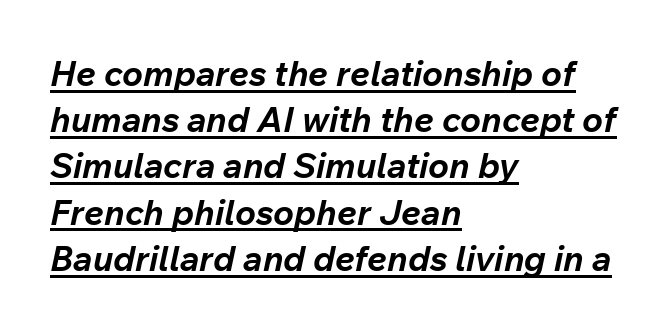
The rendering uses a bold face; every stroke is thick and dark. The text carries the slant typical of an italic or oblique font. Leading matches the norm, producing a regular column. Varying glyph widths throughout — classic text-font behaviour.
